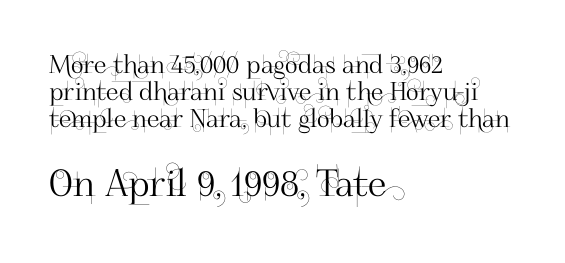
Look at the tracking — it's just the regular setting, nothing added. The baseline area is clear. Line starts are locked; line ends wander. Block two is the big one; block one sits smaller above it. A typesetter would mark this as roman, not italic.
